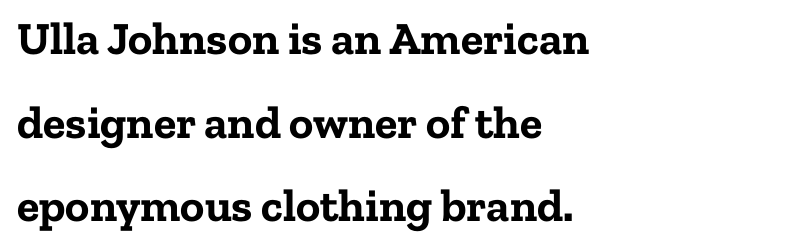
Posture: upright roman. Character widths vary here, with narrow letters taking less room than wide ones. The rendering keeps characters at their native spacing. This sample is left-justified, so line endings fall wherever the words run out.
